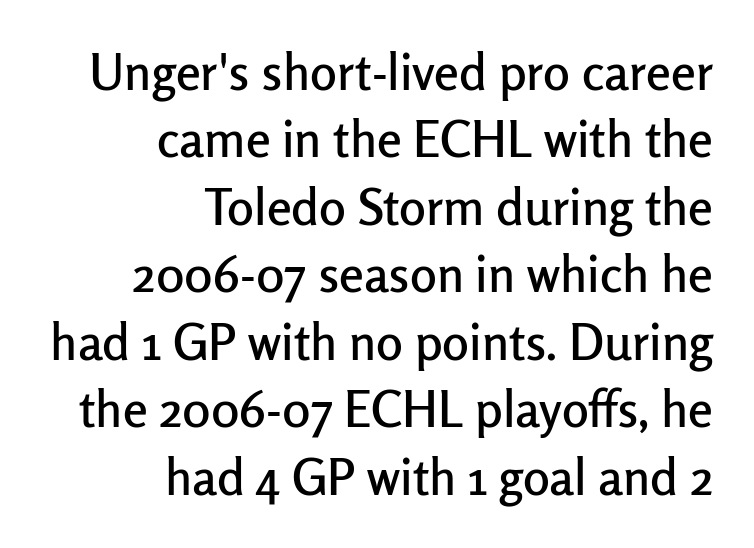
The image shows 50 px sans-serif type, upright; set right-aligned, normal line spacing (1.35x), normal letter spacing, not underlined; low stroke contrast and a medium x-height.
